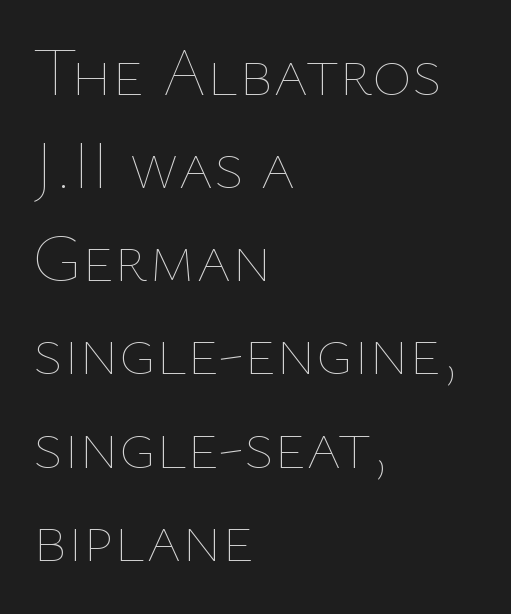
Q: Is the text bold? A: No.
Q: Is the text italic (slanted)? A: No, it is upright.
Q: Is the text underlined? A: No.
Q: How is the paragraph aligned? A: Left-aligned.
Q: Is the spacing between letters normal or unusually wide? A: Normal.
Q: Is the spacing between lines tight, normal or loose? A: Normal.
Q: Width (condensed, normal, or wide)? A: Normal.
Q: Stroke contrast? A: Low.
Q: x-height? A: Medium.
Q: Monospaced? A: No.
